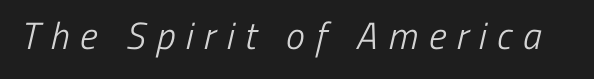
The area under the type is left untouched. The cut favours lightness, reaching ordinary text weight at its darkest. Note the varied advance widths — an 'i' is clearly narrower than an 'm'. This is sans-serif lettering, the kind often seen on screens and signage.
